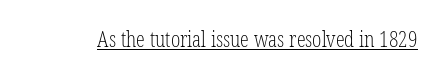
Does a line run under the words? Yes, clearly. Each word holds together tightly as a unit, with standard inter-letter gaps. When letters stand straight like this, we call the style roman or upright. Compared with a typical body face, this is equally light or lighter still.
